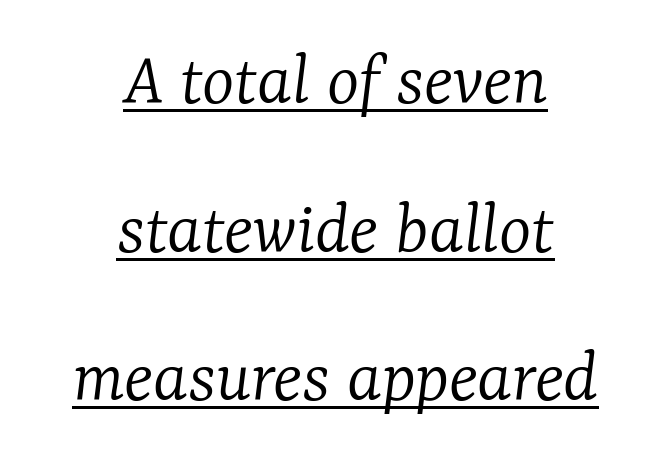
No letter is thick-stroked: the sample isn't bold. I'd call this a serif setting — the letters wear small feet. Tracking value appears to be zero — textbook default spacing. A typesetter would call this leading open, well beyond the default. The words here are underlined.
